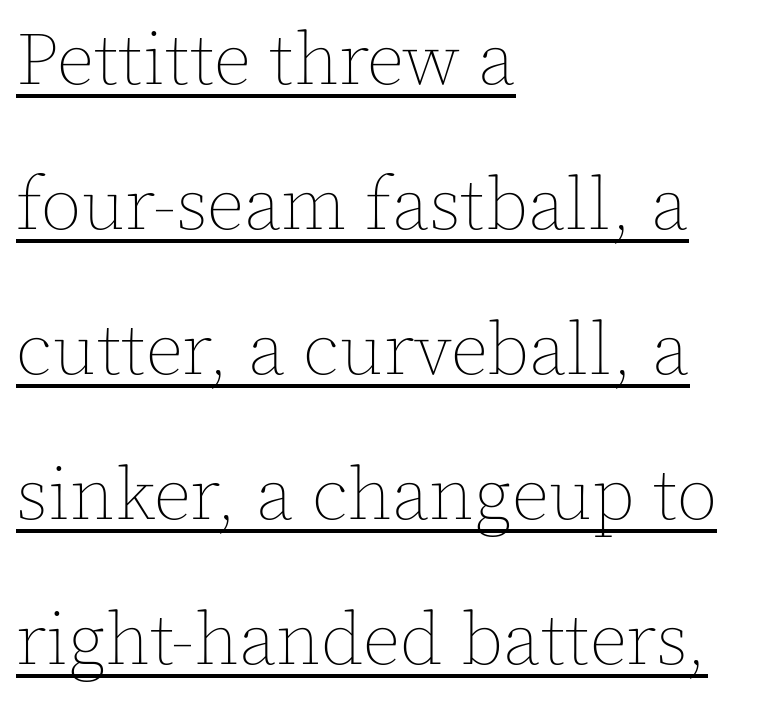
Bold? No — there's no thickening of the strokes. Horizontally, the lines are justified to the leading edge only. Vertical strokes here are truly vertical. How are the letters spaced? Ordinarily, with no added tracking. Quick note: underline on. Each letter keeps its own natural width here, so spacing adapts to shape.
